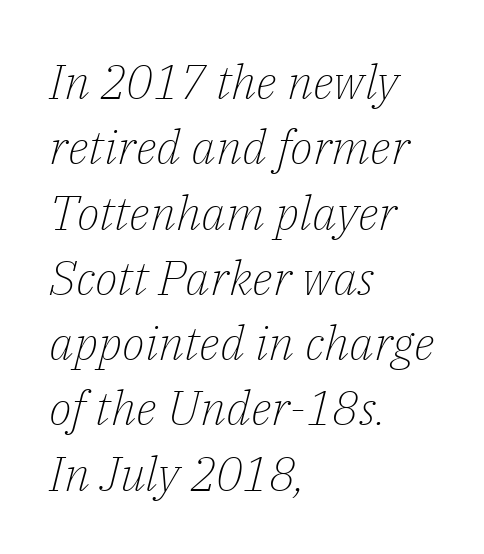
The image shows 48 px light serif type, italic (leaning right); set left-aligned, normal line spacing (1.36x), normal letter spacing, not underlined; low stroke contrast and a medium x-height.
